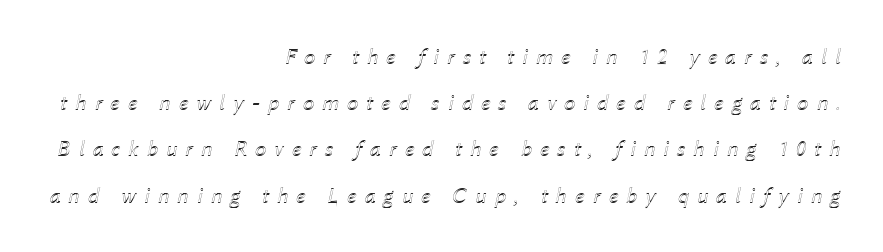
Q: Is the text italic (slanted)? A: Yes, it leans right by about 12 degrees.
Q: Is the text underlined? A: No.
Q: How is the paragraph aligned? A: Right-aligned.
Q: Is the spacing between letters normal or unusually wide? A: Unusually wide.
Q: Is the spacing between lines tight, normal or loose? A: Loose.
